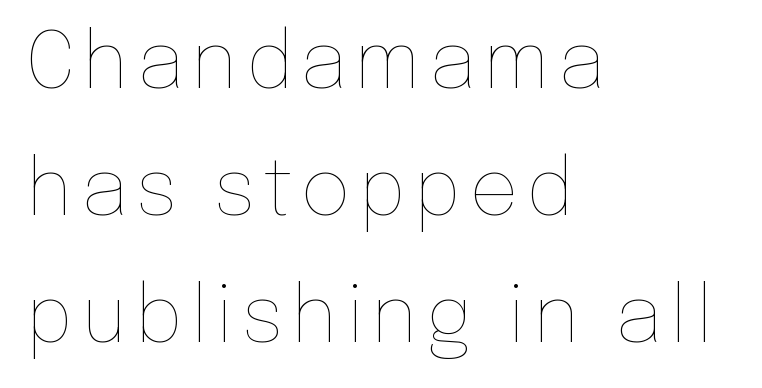
Q: Is the text bold? A: No.
Q: Is the text italic (slanted)? A: No, it is upright.
Q: Is the text underlined? A: No.
Q: How is the paragraph aligned? A: Left-aligned.
Q: Is the spacing between lines tight, normal or loose? A: Normal.
Q: Width (condensed, normal, or wide)? A: Normal.
Q: Stroke contrast? A: Low.
Q: x-height? A: Medium.
Q: Monospaced? A: No.
